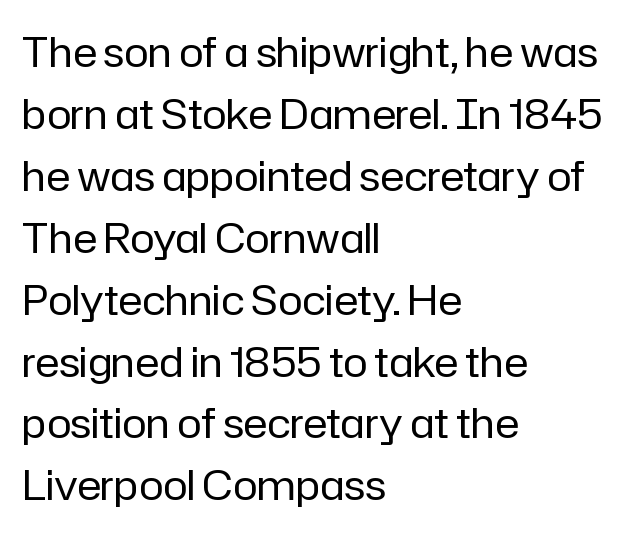
{"serif": "no", "italic": "no", "bold": "no", "weight": "regular", "width": "normal", "stroke_contrast": "low", "x_height": "medium", "monospaced": "no", "underline": "no", "align": "left", "line_spacing": "normal", "line_spacing_ratio": 1.51, "letter_spacing": "normal", "letter_spacing_em": 0.0, "glyph_px": 41}
